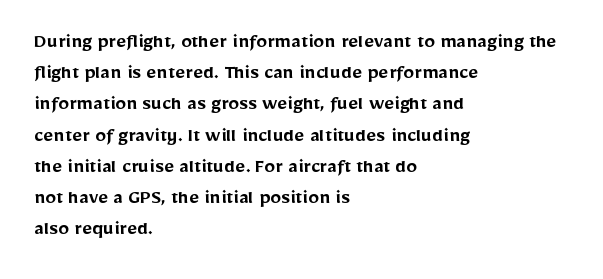
The image shows 22 px text type, upright; set left-aligned, normal line spacing (1.42x), normal letter spacing, not underlined.
